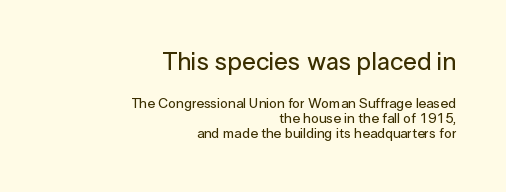
A bare baseline throughout the passage. Nope, not italic — everything's standing straight. Is the letter spacing exaggerated? No — it looks like the ordinary default. A flush-right, rag-left setting is used for this passage. Which chunk is bigger? The first one — the top block dwarfs the bottom. Students, observe: this is what under-led, compact text looks like.
